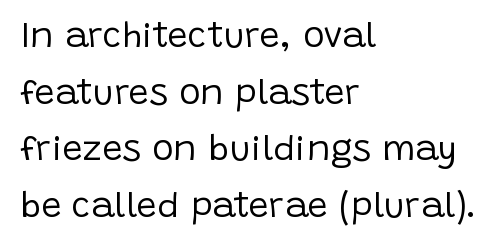
Q: Is the text bold? A: No.
Q: Is the text italic (slanted)? A: No, it is upright.
Q: Is the typeface a serif or a sans-serif typeface? A: Sans-serif.
Q: Is the text underlined? A: No.
Q: How is the paragraph aligned? A: Left-aligned.
Q: Is the spacing between letters normal or unusually wide? A: Normal.
Q: Is the spacing between lines tight, normal or loose? A: Normal.
Q: Width (condensed, normal, or wide)? A: Normal.
Q: Stroke contrast? A: Low.
Q: x-height? A: Large.
Q: Monospaced? A: No.
